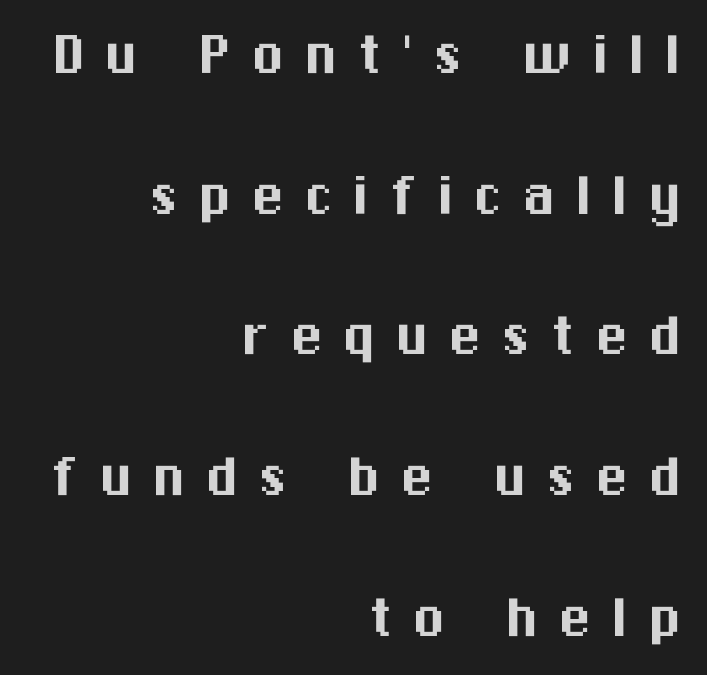
Q: Is the text italic (slanted)? A: No, it is upright.
Q: Is the typeface a serif or a sans-serif typeface? A: Sans-serif.
Q: Is the text underlined? A: No.
Q: How is the paragraph aligned? A: Right-aligned.
Q: Is the spacing between letters normal or unusually wide? A: Unusually wide.
Q: Is the spacing between lines tight, normal or loose? A: Loose.
Q: Width (condensed, normal, or wide)? A: Normal.
Q: Stroke contrast? A: Medium.
Q: x-height? A: Medium.
Q: Monospaced? A: No.
